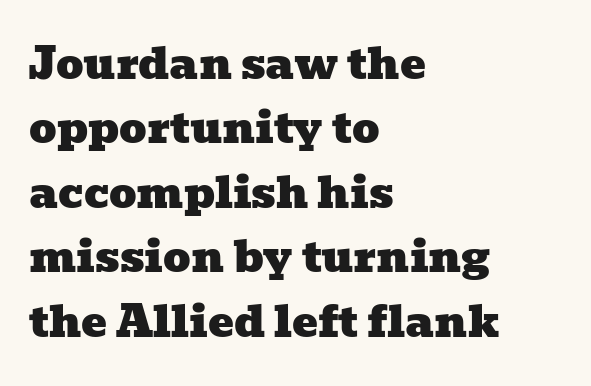
The image shows 43 px wide serif type; set left-aligned, normal line spacing (1.5x), normal letter spacing, not underlined; low stroke contrast and a medium x-height.
